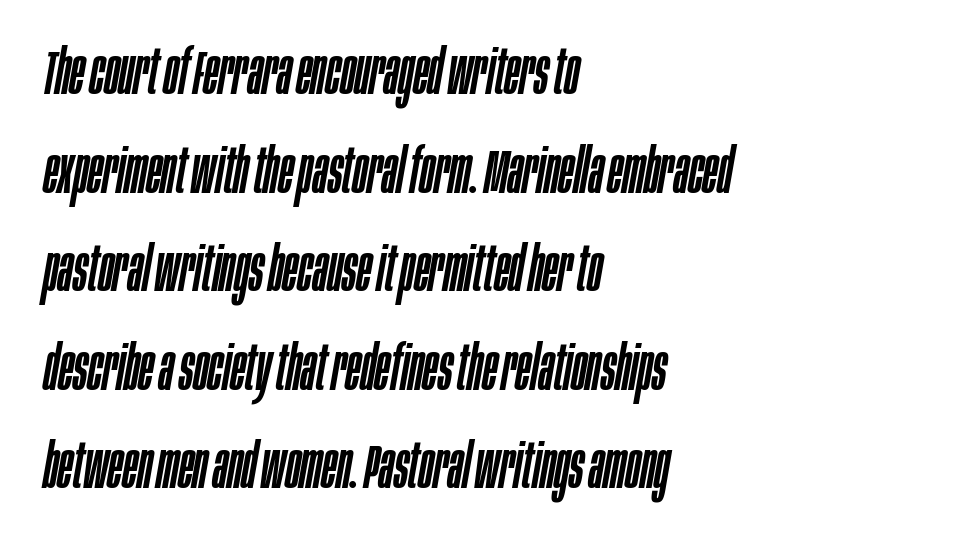
It's the slanting kind of type. There is no visible air inserted between adjacent glyphs. Rows of type keep a routine distance in the vertical direction. The passage is arranged the way most books set body copy — flush left. Rule under the text: the space is simply empty.
